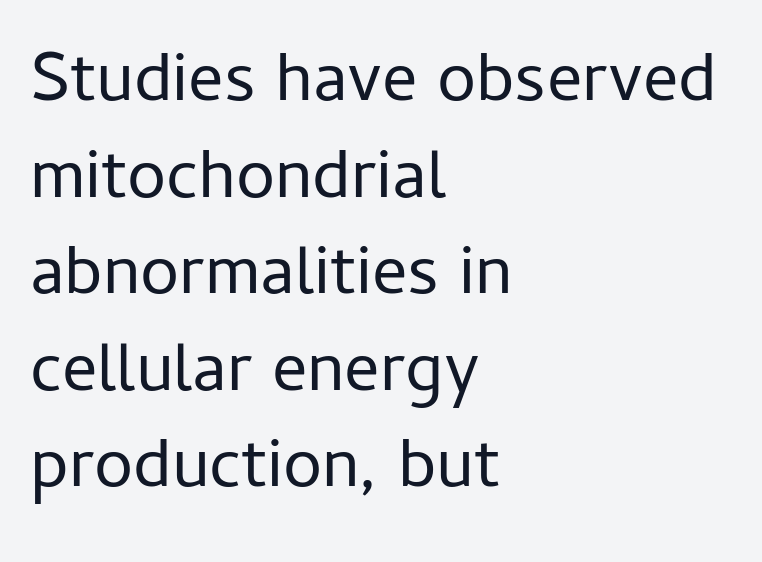
Q: Is the text bold? A: No.
Q: Is the text italic (slanted)? A: No, it is upright.
Q: Is the typeface a serif or a sans-serif typeface? A: Sans-serif.
Q: Is the text underlined? A: No.
Q: How is the paragraph aligned? A: Left-aligned.
Q: Is the spacing between letters normal or unusually wide? A: Normal.
Q: Is the spacing between lines tight, normal or loose? A: Normal.
Q: Width (condensed, normal, or wide)? A: Normal.
Q: Stroke contrast? A: Low.
Q: x-height? A: Medium.
Q: Monospaced? A: No.
